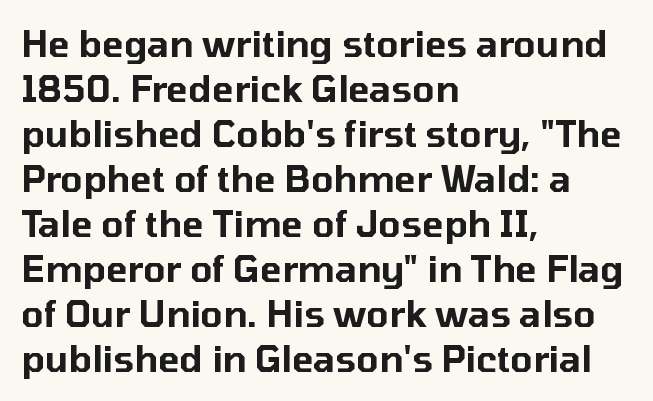
The image shows 36 px sans-serif type, upright; set left-aligned, normal line spacing (1.25x), normal letter spacing, not underlined; low stroke contrast and a medium x-height.
